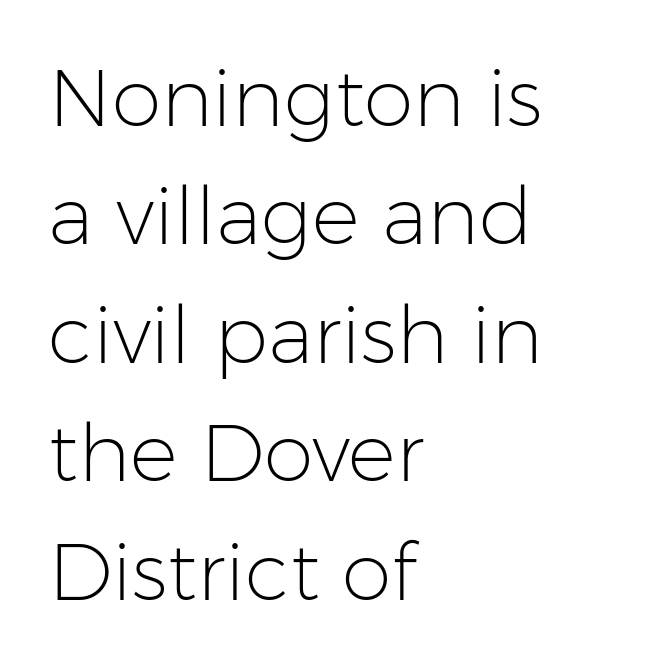
Q: Is the text bold? A: No.
Q: Is the text italic (slanted)? A: No, it is upright.
Q: Is the typeface a serif or a sans-serif typeface? A: Sans-serif.
Q: Is the text underlined? A: No.
Q: How is the paragraph aligned? A: Left-aligned.
Q: Is the spacing between letters normal or unusually wide? A: Normal.
Q: Is the spacing between lines tight, normal or loose? A: Normal.
Q: Width (condensed, normal, or wide)? A: Normal.
Q: Stroke contrast? A: Low.
Q: x-height? A: Medium.
Q: Monospaced? A: No.
